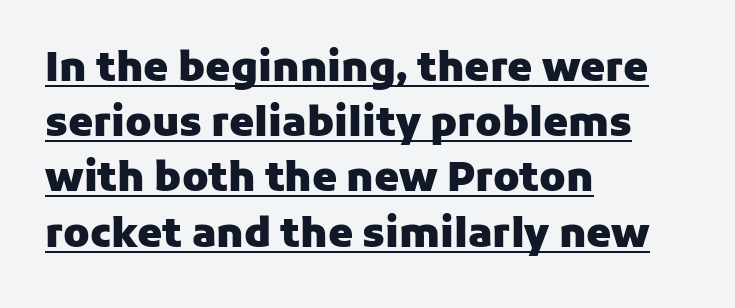
{"serif": "no", "italic": "no", "bold": "yes", "weight": "heavy", "width": "normal", "stroke_contrast": "low", "x_height": "medium", "monospaced": "no", "underline": "yes", "align": "left", "line_spacing": "normal", "line_spacing_ratio": 1.38, "letter_spacing": "normal", "letter_spacing_em": 0.0, "glyph_px": 40}
